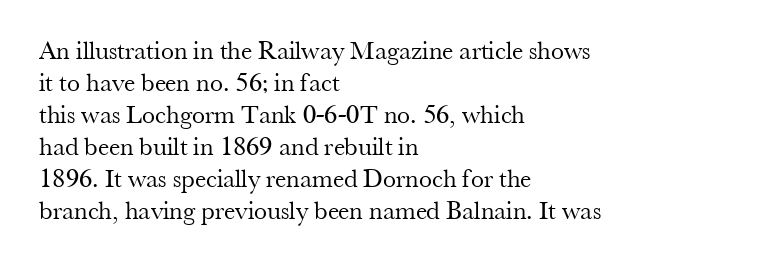
Q: Is the text bold? A: No.
Q: Is the text italic (slanted)? A: No, it is upright.
Q: Is the text underlined? A: No.
Q: How is the paragraph aligned? A: Left-aligned.
Q: Is the spacing between letters normal or unusually wide? A: Normal.
